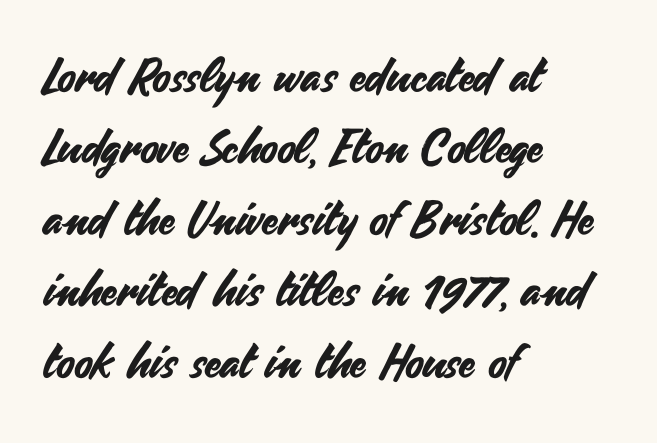
Q: Is the text italic (slanted)? A: Yes.
Q: Is the typeface a serif or a sans-serif typeface? A: Sans-serif.
Q: Is the text underlined? A: No.
Q: How is the paragraph aligned? A: Left-aligned.
Q: Is the spacing between letters normal or unusually wide? A: Normal.
Q: Is the spacing between lines tight, normal or loose? A: Normal.
Q: Width (condensed, normal, or wide)? A: Normal.
Q: Stroke contrast? A: Medium.
Q: x-height? A: Small.
Q: Monospaced? A: No.
